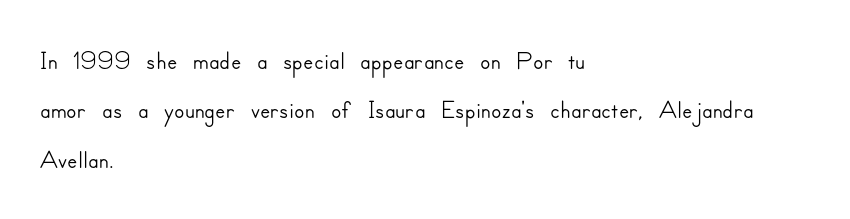
The image shows 38 px sans-serif type, upright; set left-aligned, normal line spacing (1.3x), normal letter spacing, not underlined; low stroke contrast and a small x-height.
